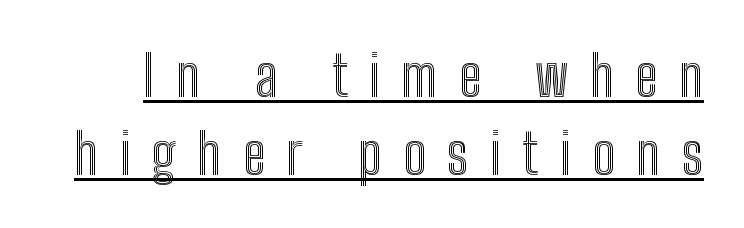
Q: Is the text italic (slanted)? A: No, it is upright.
Q: Is the text underlined? A: Yes.
Q: Is the spacing between letters normal or unusually wide? A: Unusually wide.
Q: Is the spacing between lines tight, normal or loose? A: Normal.
Q: Width (condensed, normal, or wide)? A: Condensed.
Q: x-height? A: Medium.
Q: Monospaced? A: No.
